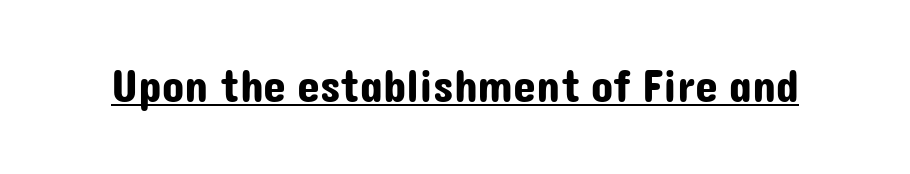
{"serif": "no", "italic": "no", "width": "normal", "stroke_contrast": "low", "x_height": "medium", "monospaced": "no", "underline": "yes", "letter_spacing": "normal", "letter_spacing_em": 0.0, "glyph_px": 46}
